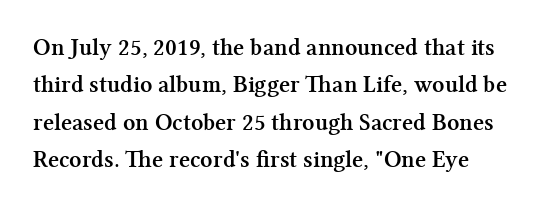
Q: Is the text bold? A: Yes.
Q: Is the text italic (slanted)? A: No, it is upright.
Q: Is the text underlined? A: No.
Q: How is the paragraph aligned? A: Left-aligned.
Q: Is the spacing between letters normal or unusually wide? A: Normal.
Q: Is the spacing between lines tight, normal or loose? A: Normal.
